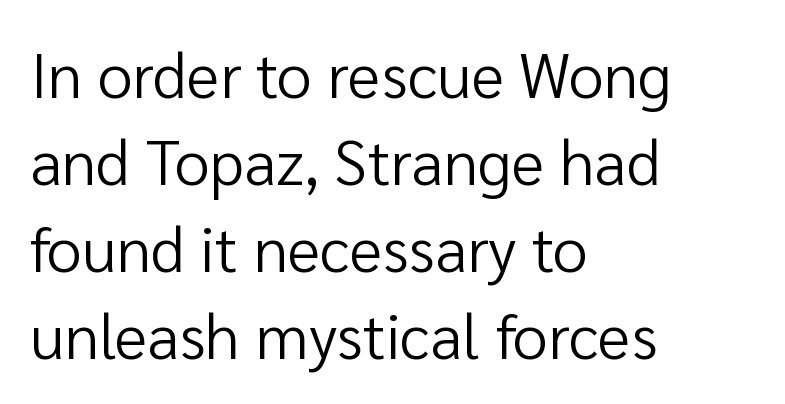
Q: Is the text bold? A: No.
Q: Is the text italic (slanted)? A: No, it is upright.
Q: Is the typeface a serif or a sans-serif typeface? A: Sans-serif.
Q: Is the text underlined? A: No.
Q: How is the paragraph aligned? A: Left-aligned.
Q: Is the spacing between letters normal or unusually wide? A: Normal.
Q: Is the spacing between lines tight, normal or loose? A: Normal.
Q: Width (condensed, normal, or wide)? A: Normal.
Q: Stroke contrast? A: Low.
Q: x-height? A: Medium.
Q: Monospaced? A: No.
